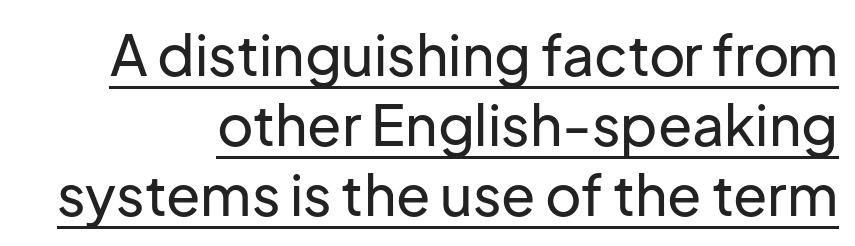
Q: Is the text italic (slanted)? A: No, it is upright.
Q: Is the typeface a serif or a sans-serif typeface? A: Sans-serif.
Q: Is the text underlined? A: Yes.
Q: How is the paragraph aligned? A: Right-aligned.
Q: Is the spacing between letters normal or unusually wide? A: Normal.
Q: Is the spacing between lines tight, normal or loose? A: Normal.
Q: Width (condensed, normal, or wide)? A: Normal.
Q: Stroke contrast? A: Low.
Q: x-height? A: Medium.
Q: Monospaced? A: No.
